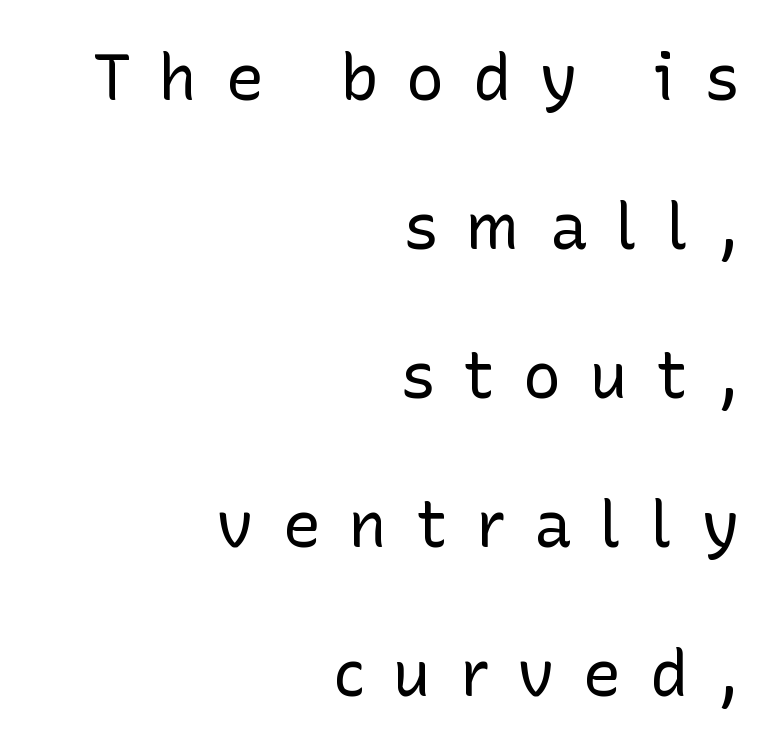
Has an underline been added? It has not. Is the type heavy? It reads as light-to-regular instead. Students, observe: this is what heavily led, spacious text looks like. The letters stand upright; this is a roman face. Casual observation: everything's shoved over to the right.
